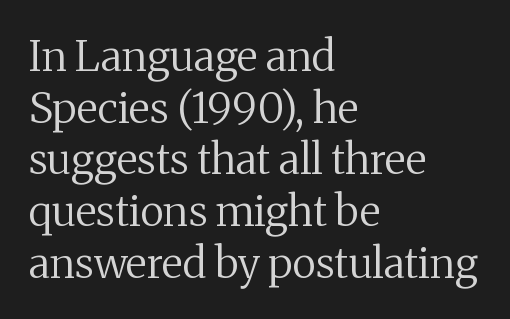
{"serif": "yes", "italic": "no", "bold": "no", "weight": "regular", "width": "normal", "stroke_contrast": "medium", "x_height": "medium", "monospaced": "no", "underline": "no", "align": "left", "line_spacing_ratio": 1.23, "letter_spacing": "normal", "letter_spacing_em": 0.0, "glyph_px": 42}
